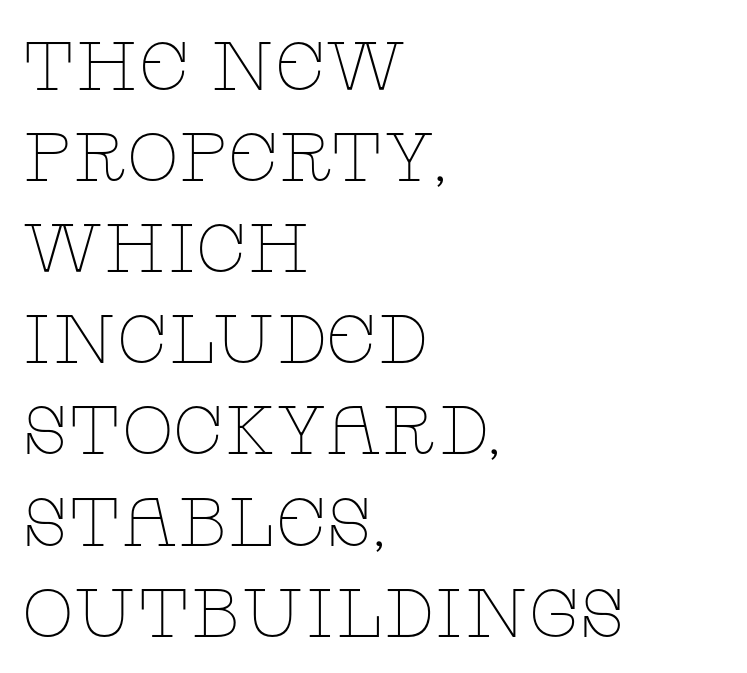
Q: Is the text bold? A: No.
Q: Is the text italic (slanted)? A: No, it is upright.
Q: Is the typeface a serif or a sans-serif typeface? A: Serif.
Q: Is the text underlined? A: No.
Q: How is the paragraph aligned? A: Left-aligned.
Q: Is the spacing between letters normal or unusually wide? A: Normal.
Q: Is the spacing between lines tight, normal or loose? A: Normal.
Q: Width (condensed, normal, or wide)? A: Wide.
Q: Stroke contrast? A: Low.
Q: x-height? A: Large.
Q: Monospaced? A: No.
